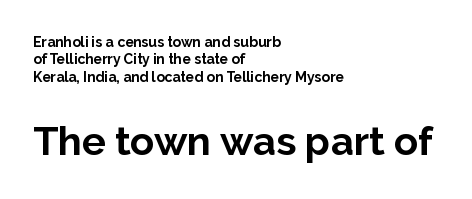
Q: Is the text bold? A: Yes.
Q: Is the text italic (slanted)? A: No, it is upright.
Q: Is the typeface a serif or a sans-serif typeface? A: Sans-serif.
Q: Is the text underlined? A: No.
Q: How is the paragraph aligned? A: Left-aligned.
Q: Is the spacing between letters normal or unusually wide? A: Normal.
Q: Which block of text is set in a larger size, the first (top) or the second (bottom)? A: The second (bottom) one.
Q: Width (condensed, normal, or wide)? A: Normal.
Q: Stroke contrast? A: Low.
Q: x-height? A: Medium.
Q: Monospaced? A: No.
